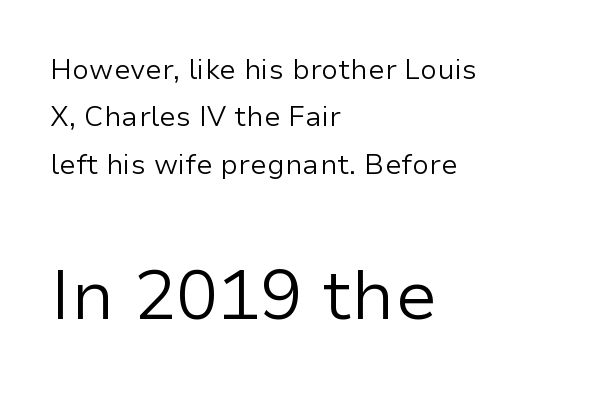
The vertical gap from one line to the next is medium. Does extra space separate the letters? No, they use regular spacing. The text block is weighted toward the left margin, trailing off unevenly rightward. This layout puts the modest block above and the oversized block below. Is this a fixed-width face? No — the glyphs have proportional, varying widths. Does the lettering tilt? It doesn't — this is upright.
